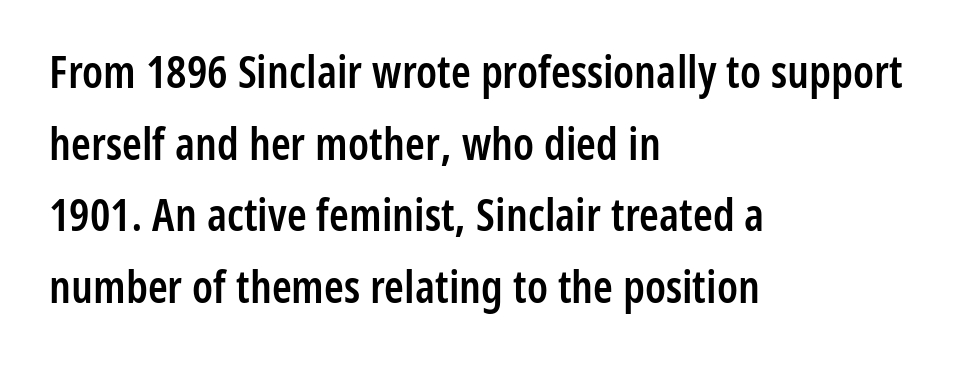
Q: Is the text bold? A: Semi-bold.
Q: Is the text italic (slanted)? A: No, it is upright.
Q: Is the typeface a serif or a sans-serif typeface? A: Sans-serif.
Q: Is the text underlined? A: No.
Q: How is the paragraph aligned? A: Left-aligned.
Q: Is the spacing between letters normal or unusually wide? A: Normal.
Q: Is the spacing between lines tight, normal or loose? A: Normal.
Q: Width (condensed, normal, or wide)? A: Condensed.
Q: Stroke contrast? A: Low.
Q: x-height? A: Medium.
Q: Monospaced? A: No.
